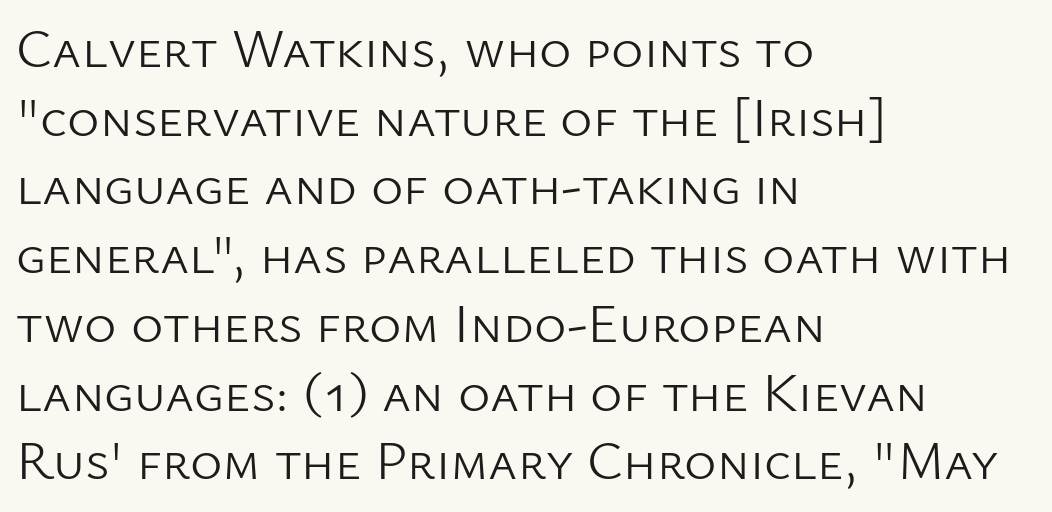
{"serif": "no", "italic": "no", "bold": "no", "weight": "light", "width": "normal", "stroke_contrast": "low", "x_height": "medium", "monospaced": "no", "underline": "no", "align": "left", "line_spacing": "normal", "line_spacing_ratio": 1.25, "letter_spacing": "normal", "letter_spacing_em": 0.0, "glyph_px": 55}
